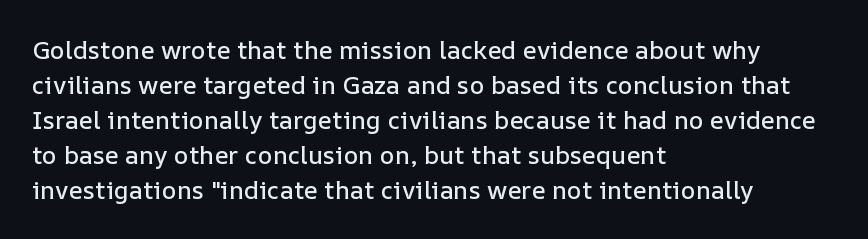
Q: Is the text italic (slanted)? A: No, it is upright.
Q: Is the text underlined? A: No.
Q: How is the paragraph aligned? A: Left-aligned.
Q: Is the spacing between letters normal or unusually wide? A: Normal.
Q: Is the spacing between lines tight, normal or loose? A: Normal.
